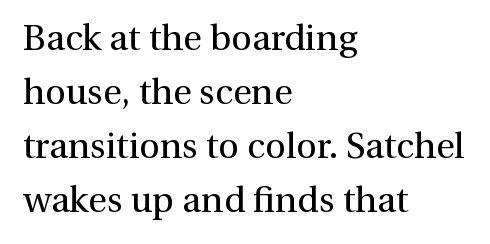
Q: Is the text bold? A: No.
Q: Is the text italic (slanted)? A: No, it is upright.
Q: Is the typeface a serif or a sans-serif typeface? A: Serif.
Q: Is the text underlined? A: No.
Q: How is the paragraph aligned? A: Left-aligned.
Q: Is the spacing between letters normal or unusually wide? A: Normal.
Q: Is the spacing between lines tight, normal or loose? A: Normal.
Q: Width (condensed, normal, or wide)? A: Normal.
Q: Stroke contrast? A: Medium.
Q: x-height? A: Medium.
Q: Monospaced? A: No.
